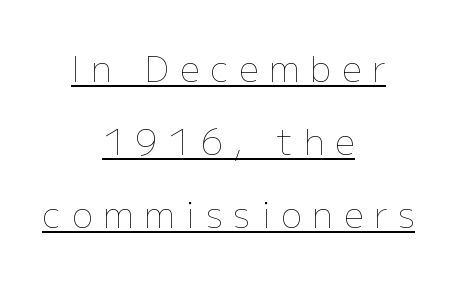
The image shows 35 px thin type, upright; set centered, loose line spacing (2.09x), unusually wide letter spacing (+0.31 em), underlined; low stroke contrast and a medium x-height.
